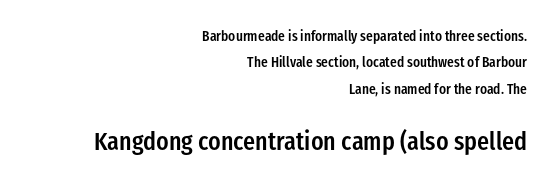
Q: Is the text bold? A: Semi-bold.
Q: Is the text italic (slanted)? A: No, it is upright.
Q: Is the text underlined? A: No.
Q: How is the paragraph aligned? A: Right-aligned.
Q: Is the spacing between letters normal or unusually wide? A: Normal.
Q: Which block of text is set in a larger size, the first (top) or the second (bottom)? A: The second (bottom) one.
